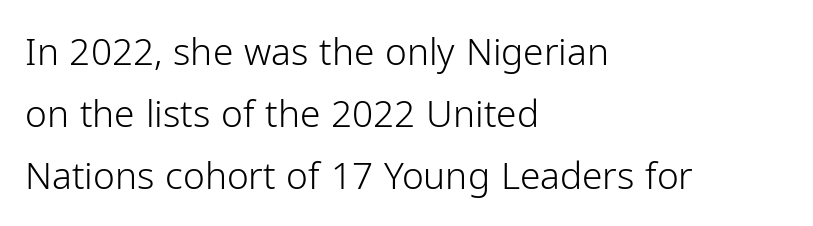
{"serif": "no", "italic": "no", "bold": "no", "weight": "light", "width": "normal", "stroke_contrast": "low", "x_height": "medium", "monospaced": "no", "underline": "no", "align": "left", "line_spacing": "normal", "line_spacing_ratio": 1.68, "letter_spacing": "normal", "letter_spacing_em": 0.0, "glyph_px": 37}
